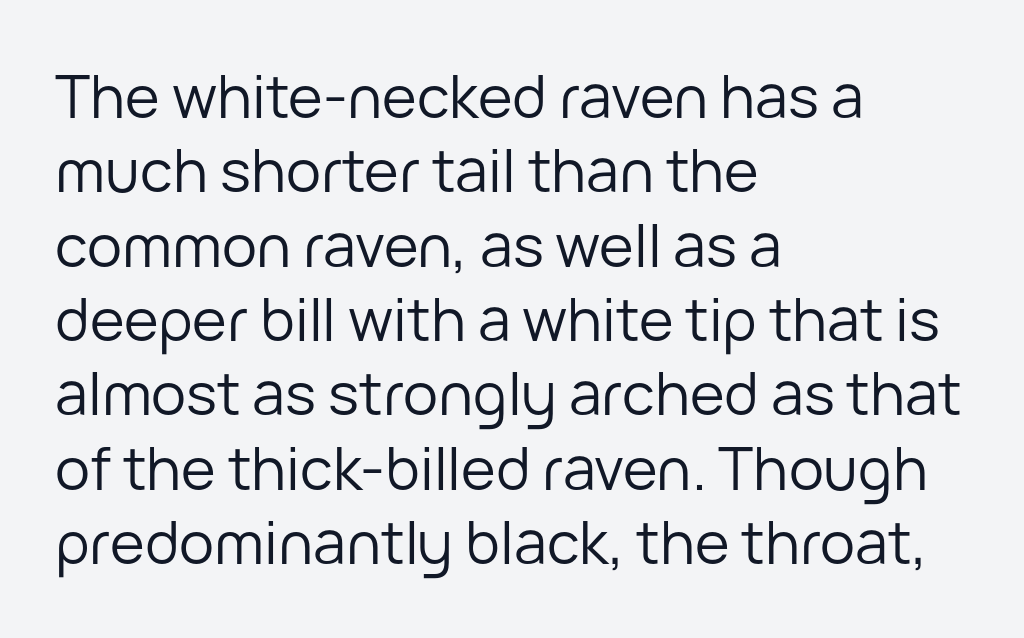
{"serif": "no", "italic": "no", "bold": "no", "weight": "regular", "width": "normal", "stroke_contrast": "low", "x_height": "medium", "monospaced": "no", "underline": "no", "align": "left", "line_spacing": "normal", "line_spacing_ratio": 1.26, "letter_spacing": "normal", "letter_spacing_em": 0.0, "glyph_px": 59}
